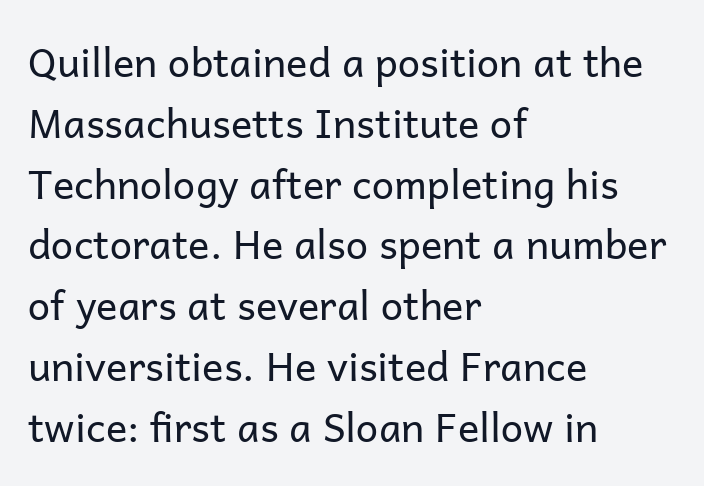
Any mark beneath the type? The region is blank. Weight: regular or lighter. Honestly, the letter spacing is just normal — you wouldn't notice it. The setting favours the left margin, as ordinary paragraphs usually do.
